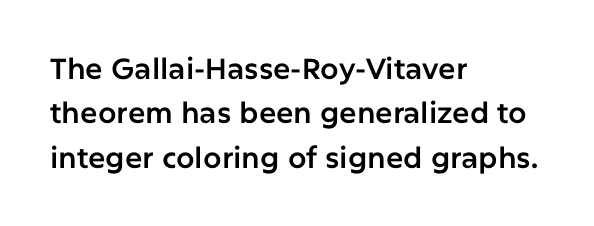
Posture: straight, roman, zero tilt. All the whitespace from short lines collects on the right. Bare-footed words on every line. Summary of vertical rhythm: regular, with standard interline spacing. Looks like regular typesetting: each glyph gets only the width it needs.
